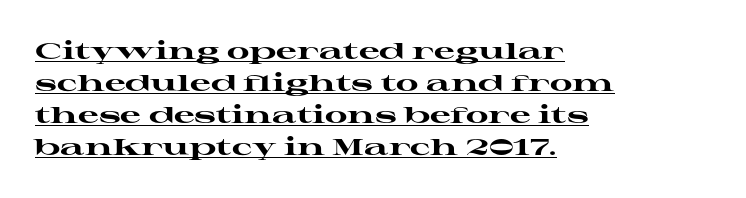
Q: Is the text bold? A: Yes.
Q: Is the text italic (slanted)? A: No, it is upright.
Q: Is the text underlined? A: Yes.
Q: How is the paragraph aligned? A: Left-aligned.
Q: Is the spacing between letters normal or unusually wide? A: Normal.
Q: Is the spacing between lines tight, normal or loose? A: Normal.
